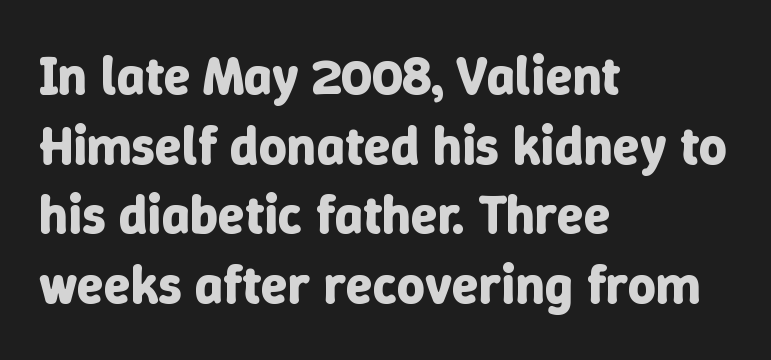
The image shows 54 px bold type, upright; set left-aligned, normal line spacing (1.29x), normal letter spacing, not underlined; low stroke contrast and a medium x-height.
